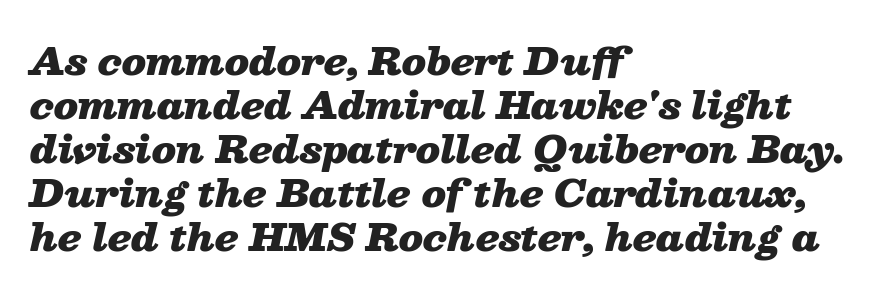
The image shows 36 px heavy, wide type, italic (leaning right); set left-aligned, line spacing 1.22x, normal letter spacing, not underlined; low stroke contrast and a medium x-height.
